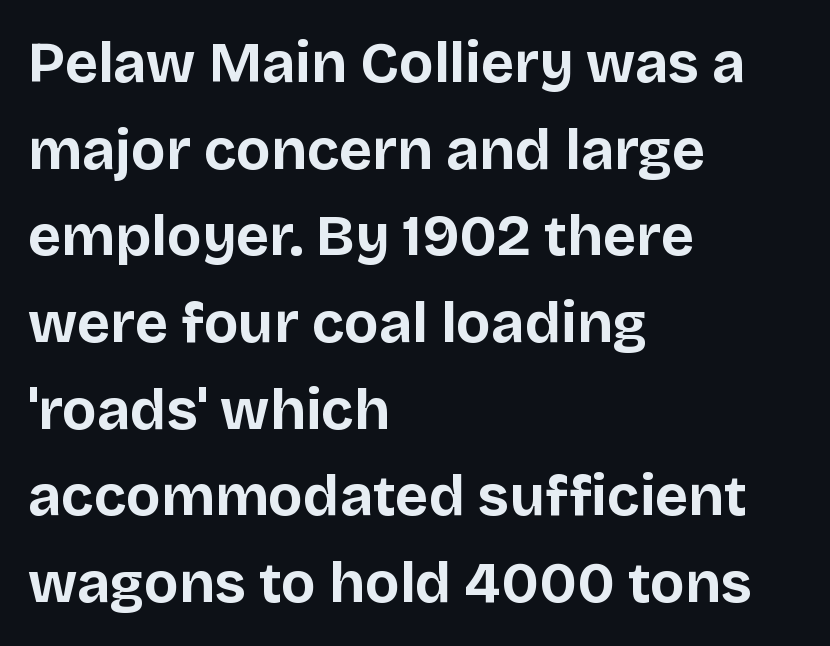
These lines sit exactly where default settings would place them. Short note: letters normally spaced. This sample has the flowing, uneven cadence of proportional lettering. All the whitespace from short lines collects on the right. Posture: vertical.
